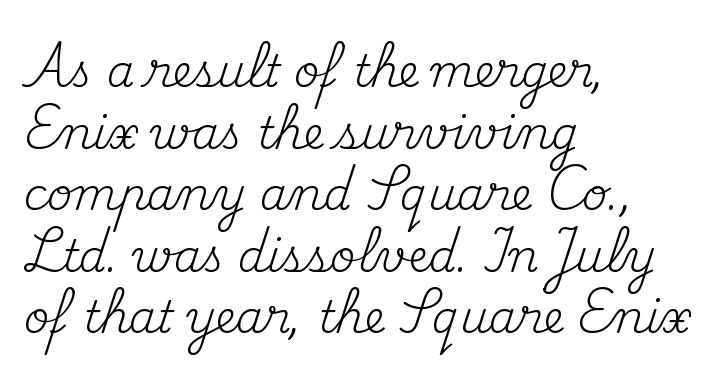
The image shows 44 px regular-weight serif type; set left-aligned, normal line spacing (1.4x), normal letter spacing, not underlined; medium stroke contrast and a small x-height.
